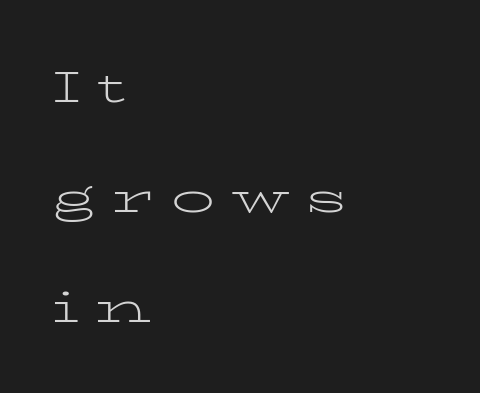
Q: Is the text bold? A: No.
Q: Is the text italic (slanted)? A: No, it is upright.
Q: Is the typeface a serif or a sans-serif typeface? A: Serif.
Q: Is the text underlined? A: No.
Q: How is the paragraph aligned? A: Left-aligned.
Q: Is the spacing between letters normal or unusually wide? A: Unusually wide.
Q: Is the spacing between lines tight, normal or loose? A: Loose.
Q: Width (condensed, normal, or wide)? A: Wide.
Q: Stroke contrast? A: Low.
Q: x-height? A: Medium.
Q: Monospaced? A: No.
